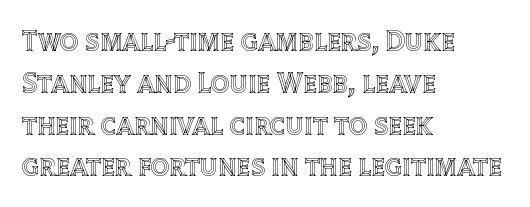
{"italic": "no", "width": "normal", "x_height": "large", "monospaced": "no", "underline": "no", "align": "left", "line_spacing": "normal", "line_spacing_ratio": 1.44, "letter_spacing": "normal", "letter_spacing_em": 0.0, "glyph_px": 29}
